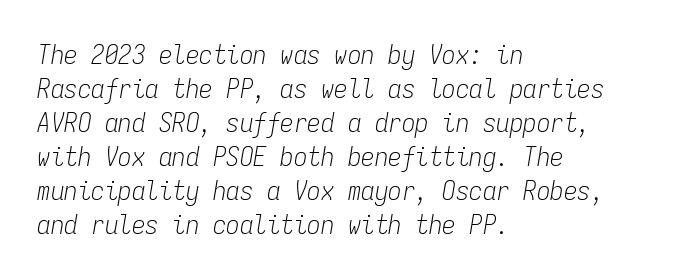
The image shows 27 px text type, italic (leaning right); set left-aligned, normal line spacing (1.26x), normal letter spacing, not underlined.
